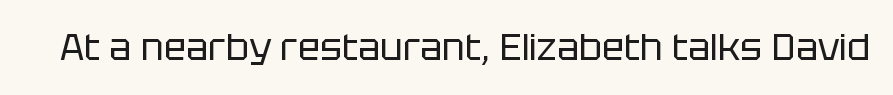
A typesetter would call this proportional, since set widths differ per character. The specimen reads as upright at a glance. The letterforms sit shoulder to shoulder at normal distance. The space beneath each line is pristine and unruled. Typographically, this falls in the sans-serif category. The letterforms sit at book weight or below.
